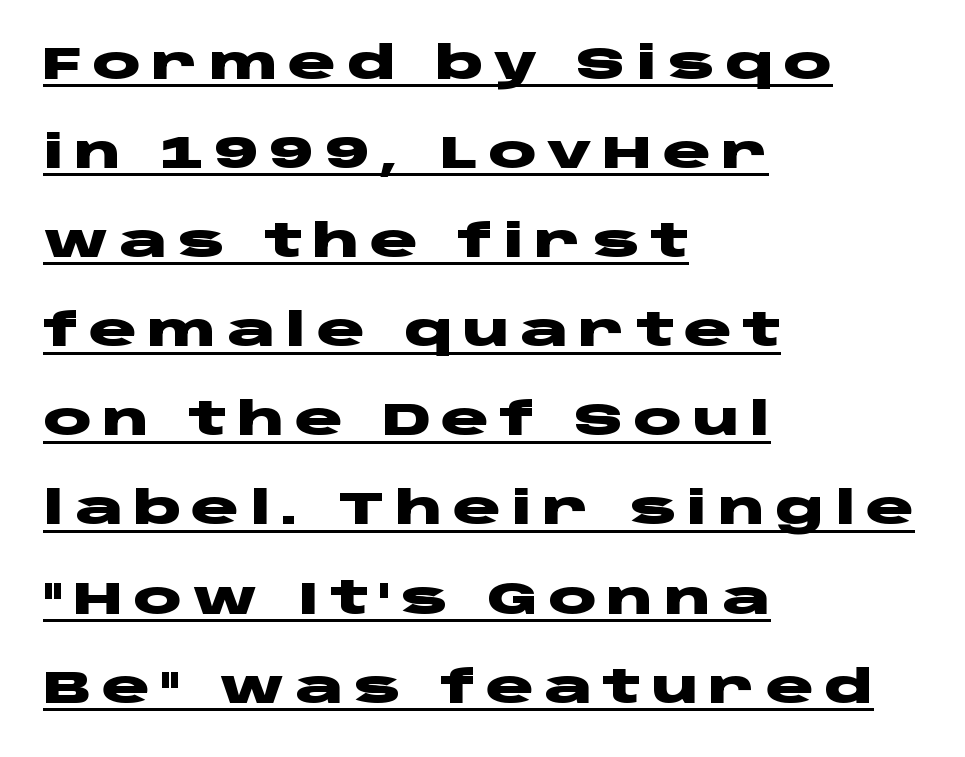
Q: Is the text bold? A: Yes.
Q: Is the text italic (slanted)? A: No, it is upright.
Q: Is the typeface a serif or a sans-serif typeface? A: Sans-serif.
Q: Is the text underlined? A: Yes.
Q: How is the paragraph aligned? A: Left-aligned.
Q: Is the spacing between letters normal or unusually wide? A: Unusually wide.
Q: Is the spacing between lines tight, normal or loose? A: Loose.
Q: Width (condensed, normal, or wide)? A: Wide.
Q: Stroke contrast? A: Low.
Q: x-height? A: Large.
Q: Monospaced? A: No.
